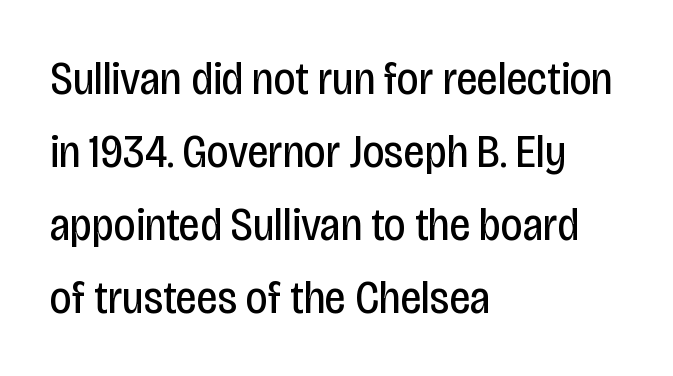
Honestly, there is no underline to notice here at all. The face used here is rendered with its standard letterfit. Typographically, this falls in the sans-serif category. Each stroke keeps to a modest, everyday thickness or less. Vertical spacing — default. The lines in this sample share a left origin and differ only in where they stop.
